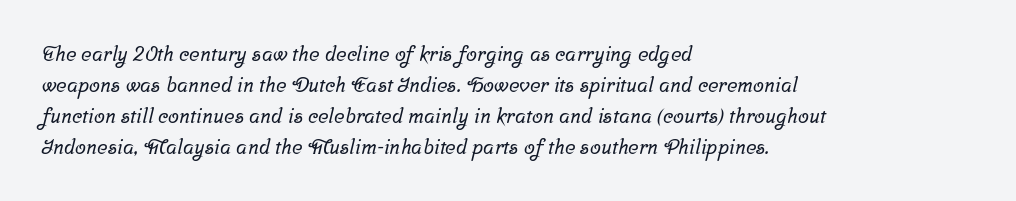
{"underline": "no", "align": "left", "line_spacing": "normal", "line_spacing_ratio": 1.55, "letter_spacing": "normal", "letter_spacing_em": 0.0, "glyph_px": 20}
